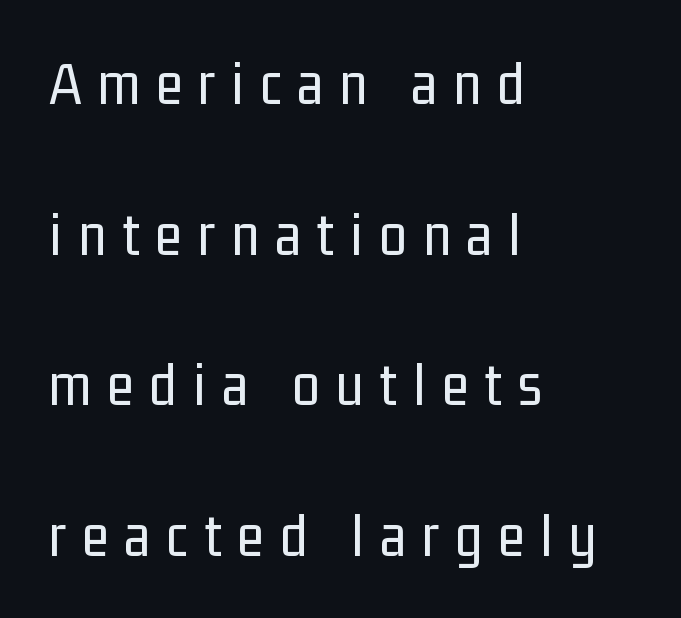
Q: Is the text bold? A: No.
Q: Is the text italic (slanted)? A: No, it is upright.
Q: Is the typeface a serif or a sans-serif typeface? A: Sans-serif.
Q: Is the text underlined? A: No.
Q: How is the paragraph aligned? A: Left-aligned.
Q: Is the spacing between letters normal or unusually wide? A: Unusually wide.
Q: Is the spacing between lines tight, normal or loose? A: Loose.
Q: Width (condensed, normal, or wide)? A: Condensed.
Q: Stroke contrast? A: Low.
Q: x-height? A: Medium.
Q: Monospaced? A: No.
